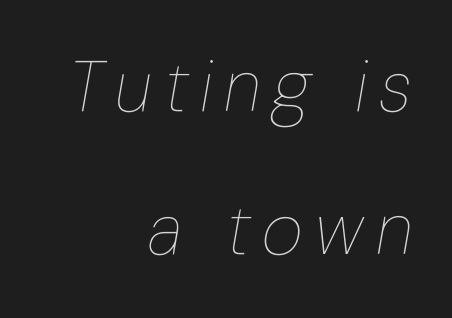
{"italic": "yes", "lean": "right", "slant_degrees": 10, "bold": "no", "weight": "thin", "width": "condensed", "stroke_contrast": "low", "x_height": "medium", "monospaced": "no", "underline": "no", "align": "right", "line_spacing": "loose", "line_spacing_ratio": 2.02, "glyph_px": 71}
